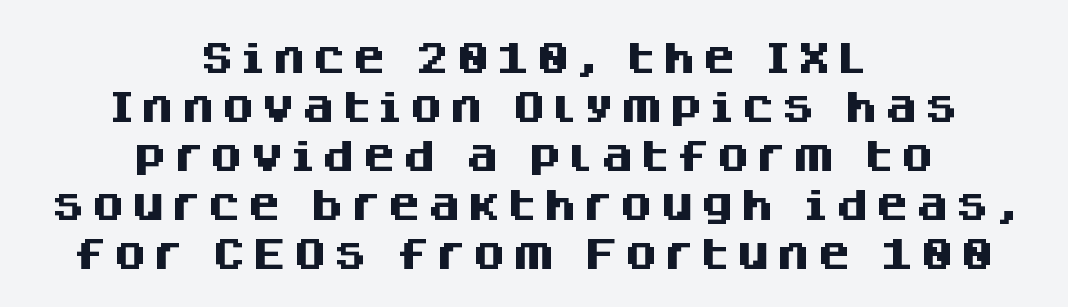
Q: Is the text bold? A: Yes.
Q: Is the text italic (slanted)? A: No, it is upright.
Q: Is the typeface a serif or a sans-serif typeface? A: Sans-serif.
Q: Is the text underlined? A: No.
Q: How is the paragraph aligned? A: Centered.
Q: Is the spacing between lines tight, normal or loose? A: Normal.
Q: Width (condensed, normal, or wide)? A: Normal.
Q: Stroke contrast? A: Medium.
Q: x-height? A: Large.
Q: Monospaced? A: No.
